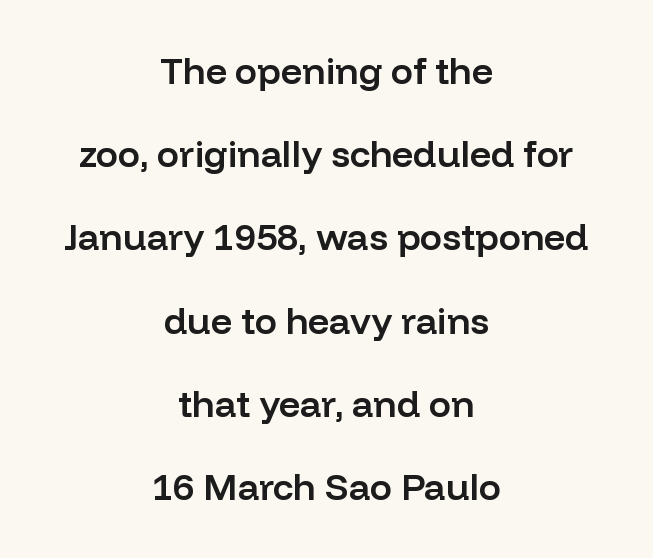
The type family on display is of the sans-serif kind. Centered paragraph, ragged on both sides. Emphasis by weight is partial: semibold. The letters advance in unequal steps, a hallmark of proportional type. Words appear dense and cohesive because spacing is normal. Rendered with straight, roman letterforms.
